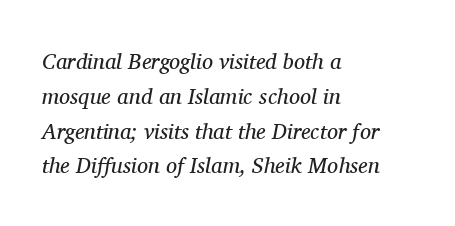
Q: Is the text bold? A: No.
Q: Is the text italic (slanted)? A: Yes, it leans right by about 11 degrees.
Q: Is the text underlined? A: No.
Q: How is the paragraph aligned? A: Left-aligned.
Q: Is the spacing between letters normal or unusually wide? A: Normal.
Q: Is the spacing between lines tight, normal or loose? A: Normal.
